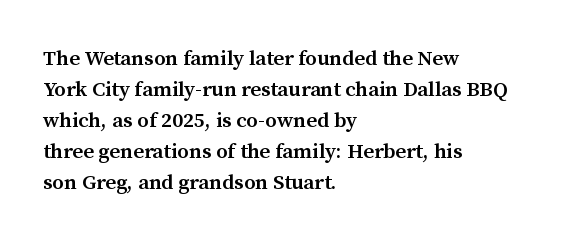
The image shows 21 px text type, upright; set left-aligned, normal line spacing (1.48x), normal letter spacing, not underlined.
